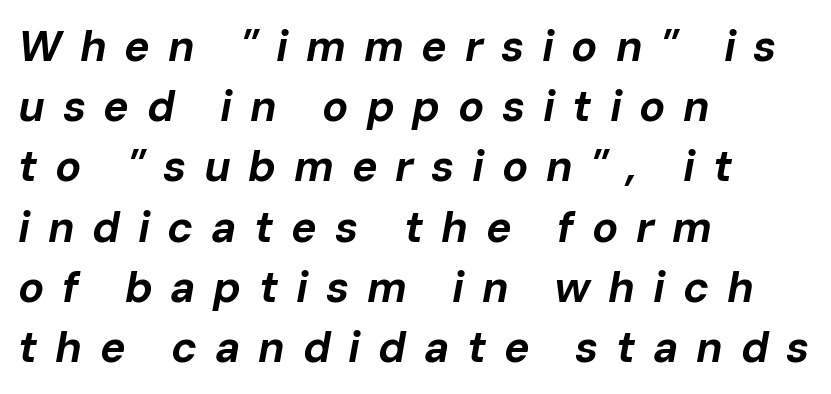
Each line starts at the same left margin while the right side varies. Compared with typical body copy, the letter spacing here is much looser. These words are printed bold, with thick strokes throughout. In terms of leading, this rendering sits right in the middle.
